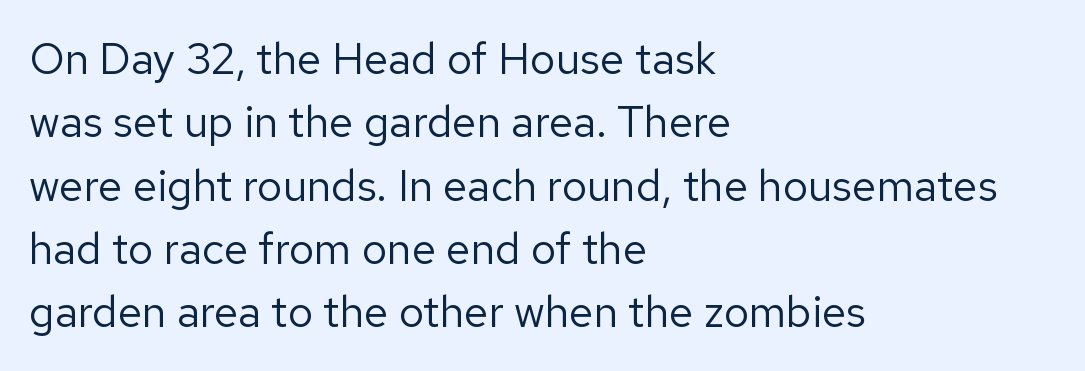
Q: Is the text bold? A: No.
Q: Is the text italic (slanted)? A: No, it is upright.
Q: Is the typeface a serif or a sans-serif typeface? A: Sans-serif.
Q: Is the text underlined? A: No.
Q: How is the paragraph aligned? A: Left-aligned.
Q: Is the spacing between letters normal or unusually wide? A: Normal.
Q: Is the spacing between lines tight, normal or loose? A: Normal.
Q: Width (condensed, normal, or wide)? A: Normal.
Q: Stroke contrast? A: Low.
Q: x-height? A: Medium.
Q: Monospaced? A: No.
